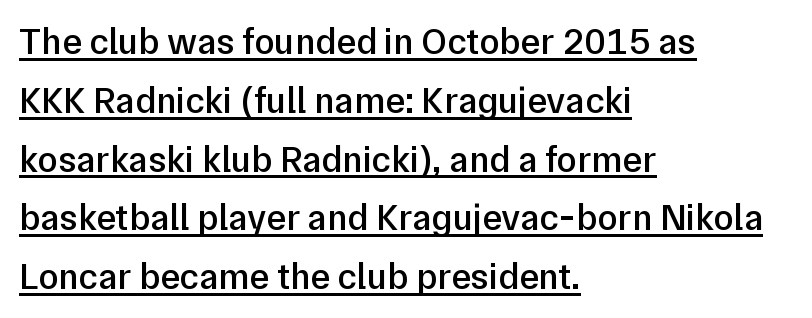
Q: Is the text bold? A: Semi-bold.
Q: Is the text italic (slanted)? A: No, it is upright.
Q: Is the typeface a serif or a sans-serif typeface? A: Sans-serif.
Q: Is the text underlined? A: Yes.
Q: How is the paragraph aligned? A: Left-aligned.
Q: Is the spacing between letters normal or unusually wide? A: Normal.
Q: Is the spacing between lines tight, normal or loose? A: Normal.
Q: Width (condensed, normal, or wide)? A: Normal.
Q: Stroke contrast? A: Low.
Q: x-height? A: Medium.
Q: Monospaced? A: No.
